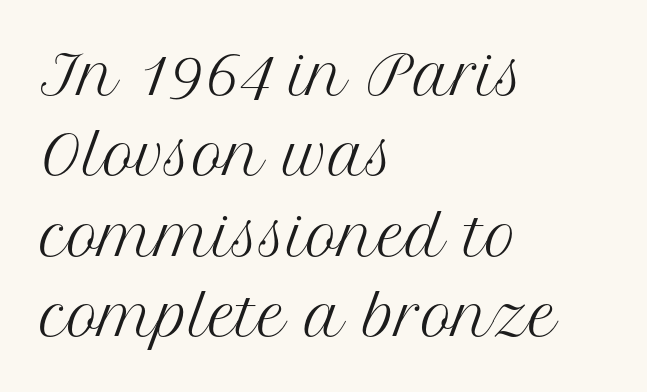
The image shows 54 px regular-weight serif type; set left-aligned, normal line spacing (1.49x), normal letter spacing, not underlined; medium stroke contrast and a medium x-height.
